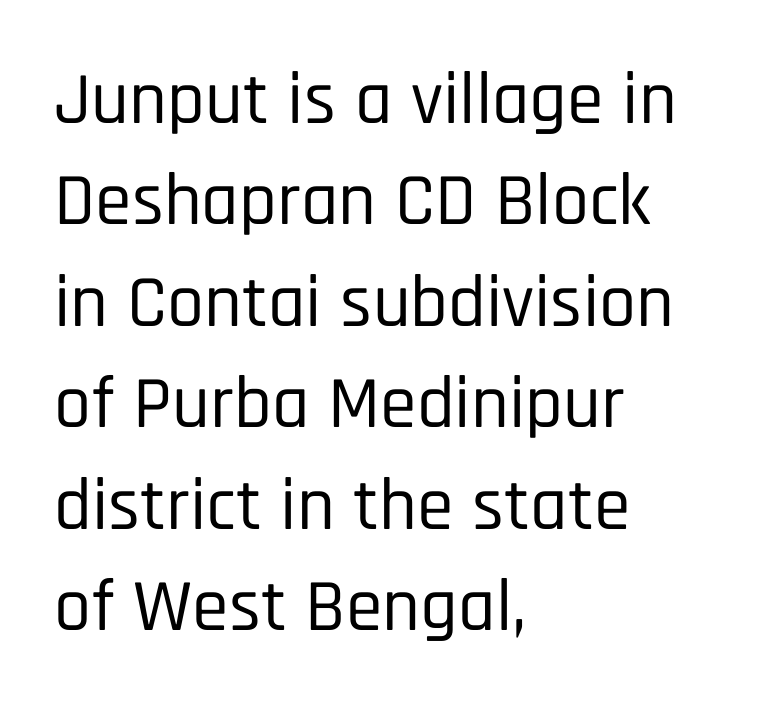
{"serif": "no", "italic": "no", "width": "condensed", "stroke_contrast": "low", "x_height": "large", "monospaced": "no", "underline": "no", "align": "left", "line_spacing": "normal", "line_spacing_ratio": 1.37, "letter_spacing": "normal", "letter_spacing_em": 0.0, "glyph_px": 74}
